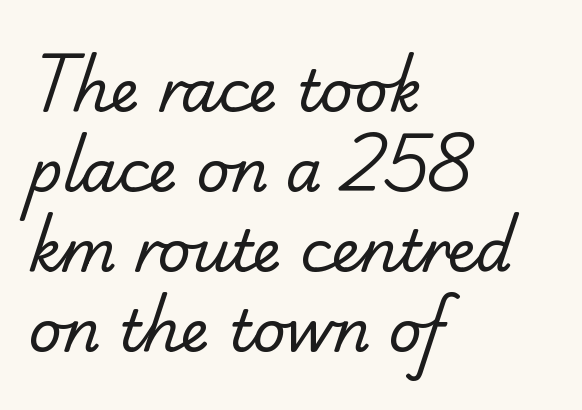
The passage shown is not underscored anywhere. The passage shown is typeset with a sans-serif family. The gaps between neighbouring characters are ordinary and unremarkable. The strokes carry an ordinary text weight at most. Compared with a centered layout, this one pins lines to the left instead. You could not count columns in this text — the font is proportionally spaced.
